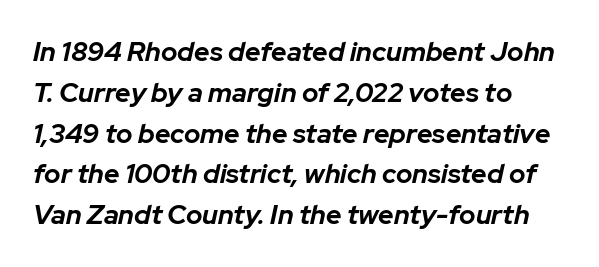
Letters rest on an invisible, unmarked baseline. Observe the lean: these are italic letterforms. Leftover space on each line is placed entirely after the last word. Whoever set this chose a conventional vertical rhythm. Between one letter and the next there's only the usual sliver of space. The passage shown is emphatically bold.
